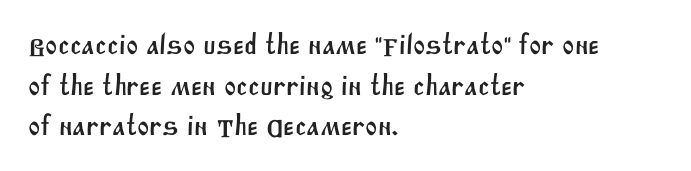
The image shows 29 px sans-serif type; set left-aligned, normal line spacing (1.4x), normal letter spacing, not underlined; medium stroke contrast and a large x-height.
